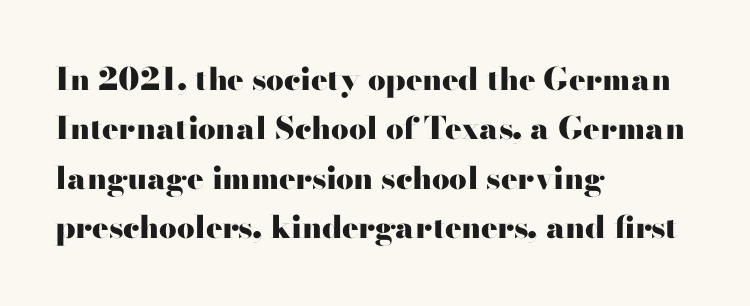
Proportional: the letters do not fall into vertical columns. The space directly below the letters is spotless. The ragged edge is on the right, which tells us the setting is flush left. What weight is shown? A full bold with thick strokes. A typesetter would label this face a serif. The passage shown stacks its lines at a standard gap.
